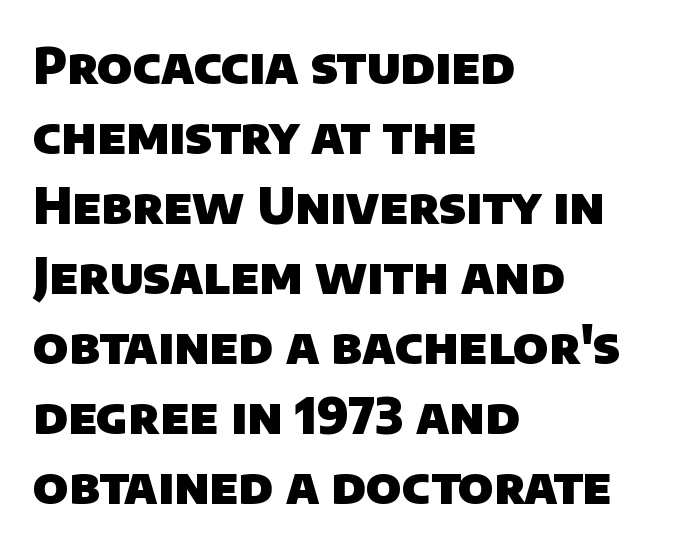
{"serif": "no", "bold": "yes", "weight": "heavy", "width": "normal", "stroke_contrast": "low", "x_height": "large", "monospaced": "no", "underline": "no", "align": "left", "line_spacing": "normal", "line_spacing_ratio": 1.43, "letter_spacing": "normal", "letter_spacing_em": 0.0, "glyph_px": 49}
